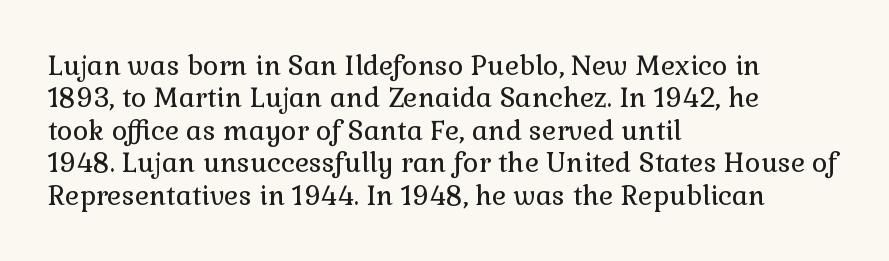
Q: Is the text bold? A: No.
Q: Is the text italic (slanted)? A: No, it is upright.
Q: Is the text underlined? A: No.
Q: How is the paragraph aligned? A: Left-aligned.
Q: Is the spacing between letters normal or unusually wide? A: Normal.
